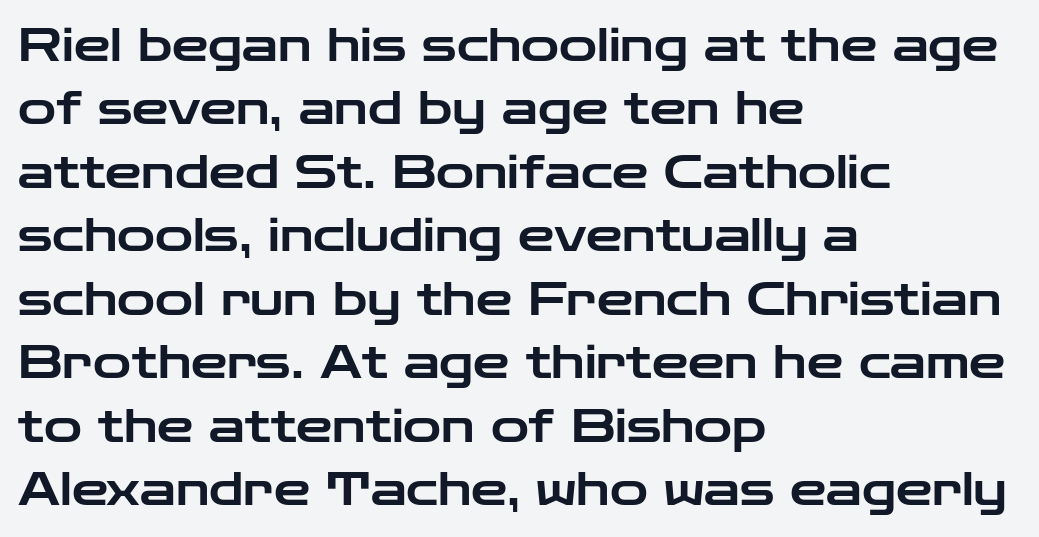
{"serif": "no", "italic": "no", "width": "wide", "stroke_contrast": "low", "x_height": "medium", "monospaced": "no", "underline": "no", "align": "left", "line_spacing": "normal", "line_spacing_ratio": 1.38, "letter_spacing": "normal", "letter_spacing_em": 0.0, "glyph_px": 46}
